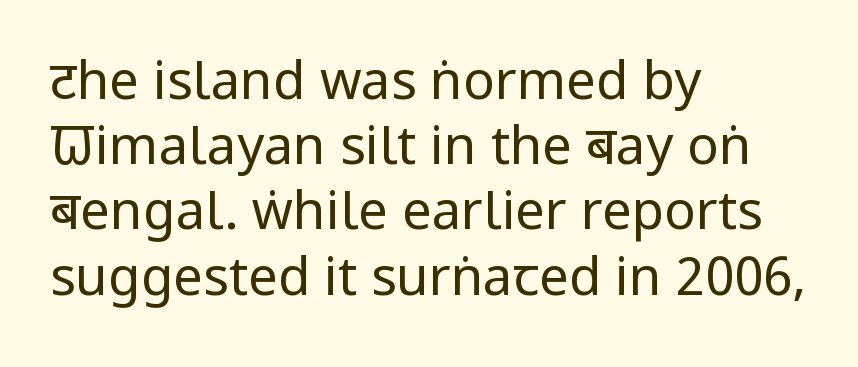
Q: Is the text bold? A: No.
Q: Is the text italic (slanted)? A: No, it is upright.
Q: Is the typeface a serif or a sans-serif typeface? A: Sans-serif.
Q: Is the text underlined? A: No.
Q: How is the paragraph aligned? A: Left-aligned.
Q: Is the spacing between letters normal or unusually wide? A: Normal.
Q: Width (condensed, normal, or wide)? A: Condensed.
Q: Stroke contrast? A: Low.
Q: x-height? A: Large.
Q: Monospaced? A: No.
